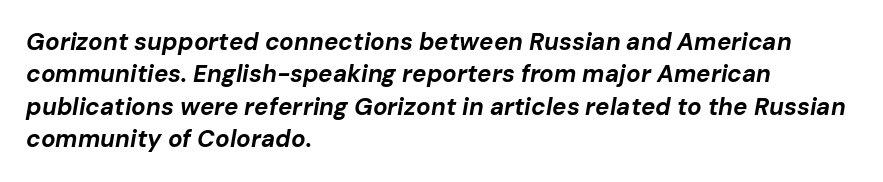
The image shows 24 px bold type, italic (leaning right); set left-aligned, normal line spacing (1.35x), normal letter spacing, not underlined.
